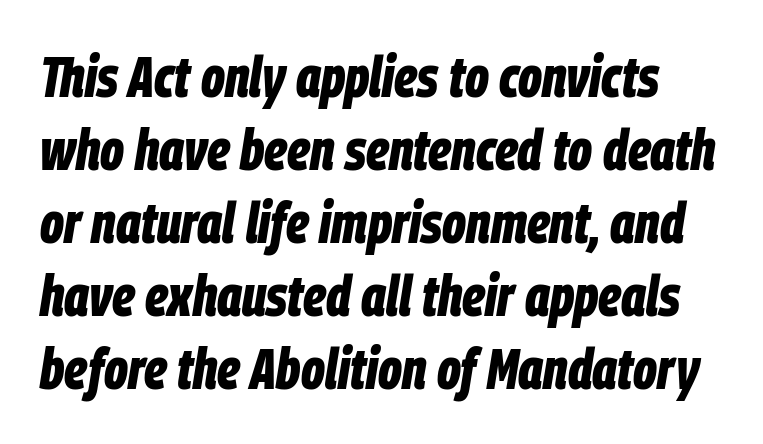
Q: Is the text bold? A: Yes.
Q: Is the text italic (slanted)? A: Yes, it leans right by about 9 degrees.
Q: Is the text underlined? A: No.
Q: Is the spacing between letters normal or unusually wide? A: Normal.
Q: Is the spacing between lines tight, normal or loose? A: Normal.
Q: Width (condensed, normal, or wide)? A: Condensed.
Q: Stroke contrast? A: Low.
Q: x-height? A: Large.
Q: Monospaced? A: No.
